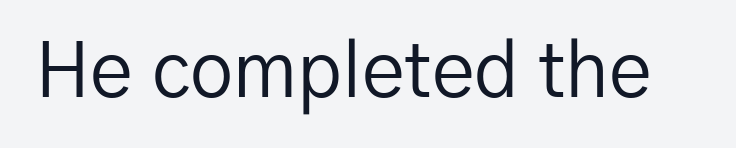
The typeface has the unassuming heft of standard copy or less. In terms of posture, this sample is upright. Students, note that the glyphs here touch the page at normal intervals. A clean baseline with only descenders dipping below it.
